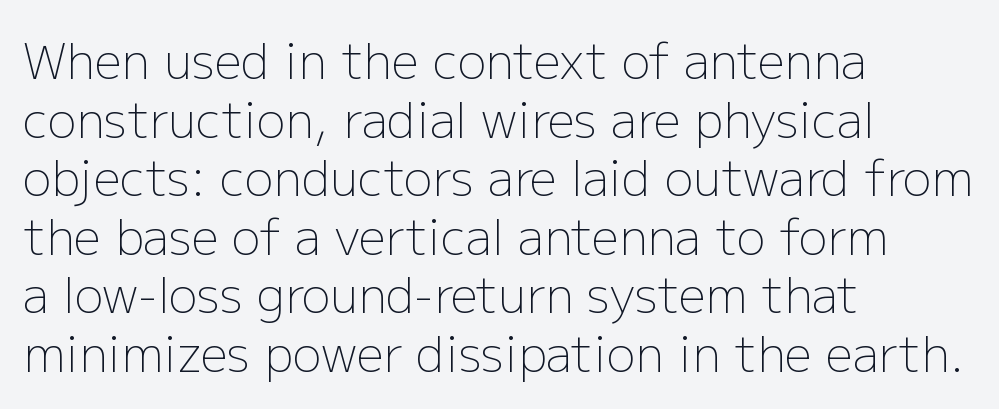
The image shows 48 px light sans-serif type, upright; set left-aligned, line spacing 1.22x, normal letter spacing, not underlined; low stroke contrast and a medium x-height.
